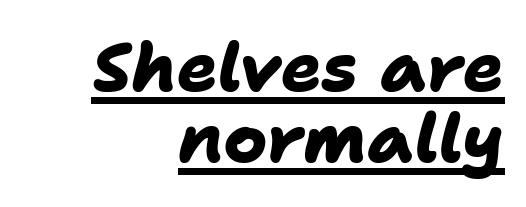
One glance says dense: line gaps are narrower than usual. This sample has the flowing, uneven cadence of proportional lettering. The text was rendered using a sans face with plain stroke endings. Teacher's note: observe the even right margin — that is flush-right alignment.
